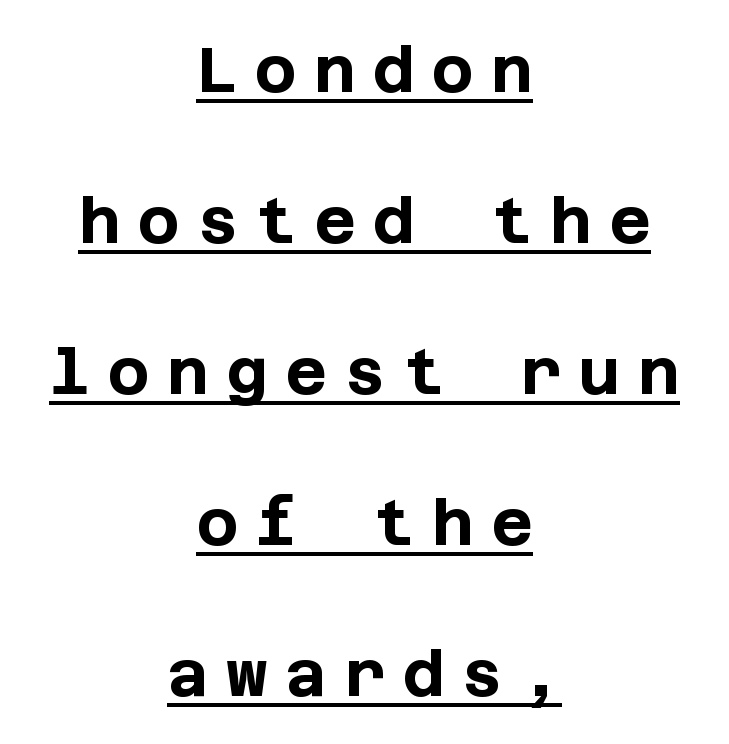
Each glyph is drawn with heavy, bold strokes. The passage shown is typeset with a sans-serif family. Italic? Not at all — the glyphs are vertical. The typesetter chose a symmetrical, centered arrangement here. Compared with undecorated copy, this sample adds a rule below the words.
